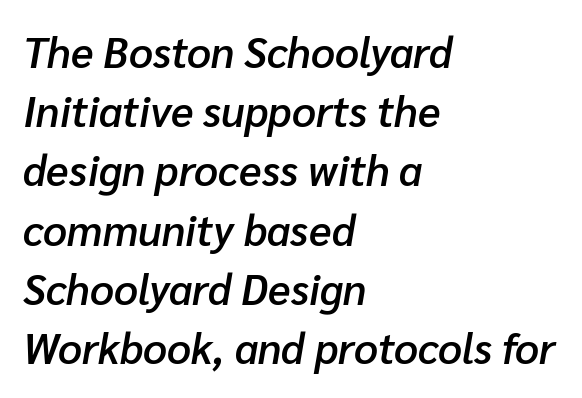
The image shows 42 px semibold type, italic (leaning right); set left-aligned, normal line spacing (1.41x), normal letter spacing, not underlined; low stroke contrast and a medium x-height.
